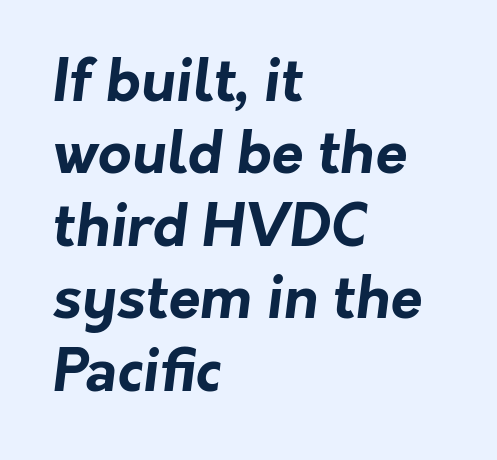
{"serif": "no", "bold": "yes", "weight": "bold", "width": "normal", "stroke_contrast": "low", "x_height": "medium", "monospaced": "no", "underline": "no", "align": "left", "line_spacing": "normal", "line_spacing_ratio": 1.25, "letter_spacing": "normal", "letter_spacing_em": 0.0, "glyph_px": 58}
